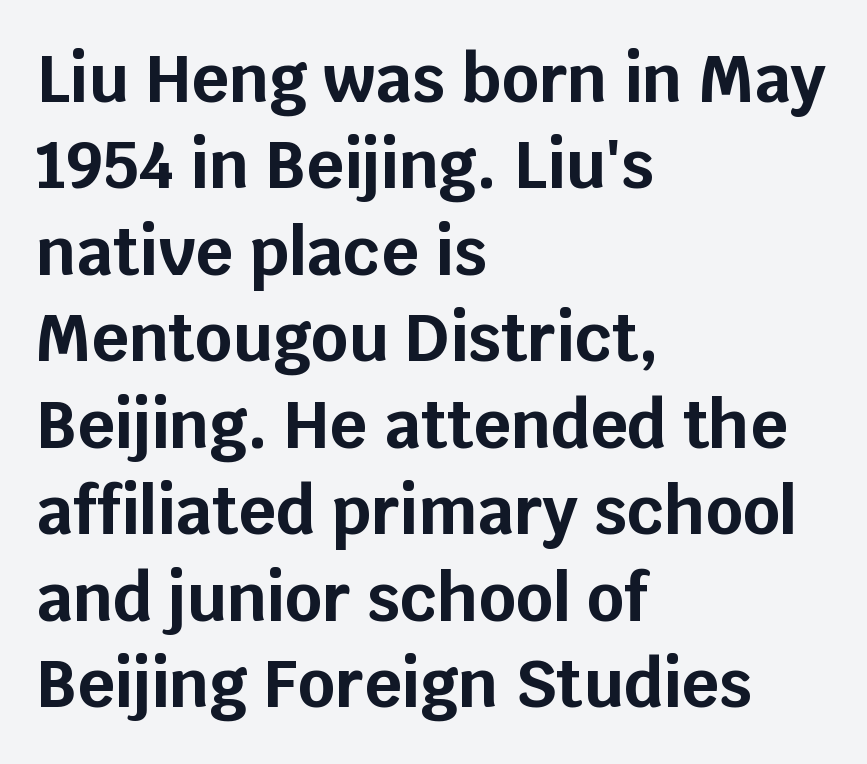
The image shows 65 px bold sans-serif type, upright; set left-aligned, normal line spacing (1.33x), normal letter spacing, not underlined; low stroke contrast and a large x-height.
